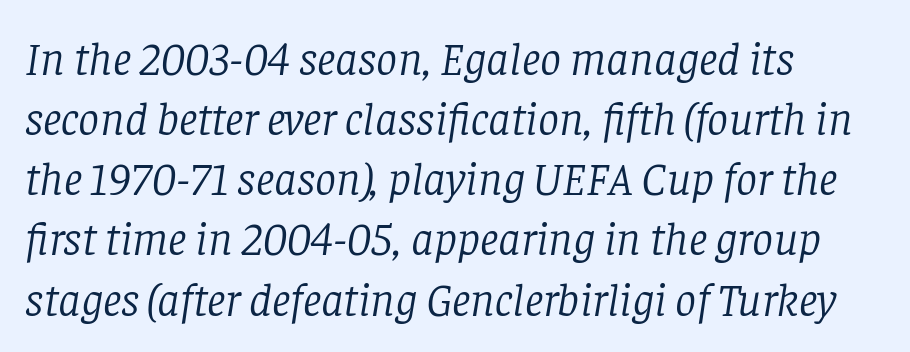
{"serif": "yes", "italic": "yes", "lean": "right", "slant_degrees": 8, "bold": "no", "weight": "light", "width": "normal", "stroke_contrast": "low", "x_height": "large", "monospaced": "no", "underline": "no", "align": "left", "line_spacing": "normal", "line_spacing_ratio": 1.28, "letter_spacing": "normal", "letter_spacing_em": 0.0, "glyph_px": 47}
